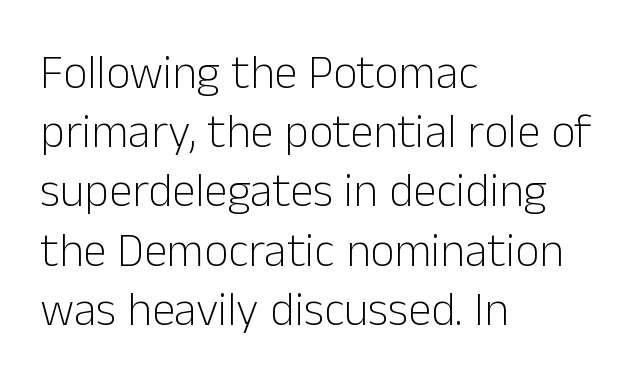
{"serif": "no", "italic": "no", "bold": "no", "weight": "light", "width": "normal", "stroke_contrast": "low", "x_height": "medium", "monospaced": "no", "underline": "no", "align": "left", "line_spacing": "normal", "line_spacing_ratio": 1.26, "letter_spacing": "normal", "letter_spacing_em": 0.0, "glyph_px": 47}
